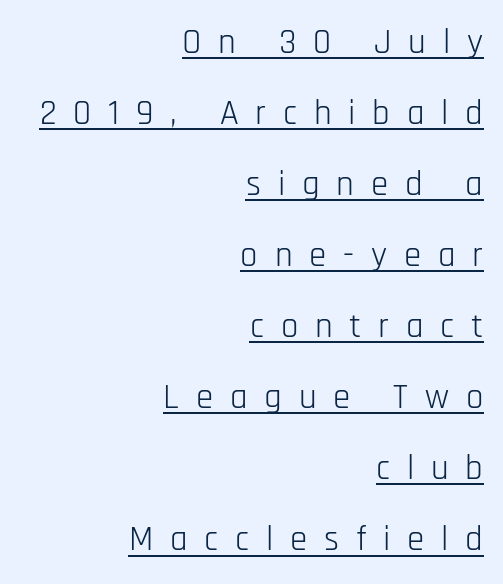
The image shows 35 px light, condensed sans-serif type, upright; set right-aligned, loose line spacing (2.03x), unusually wide letter spacing (+0.48 em), underlined; low stroke contrast and a large x-height.
